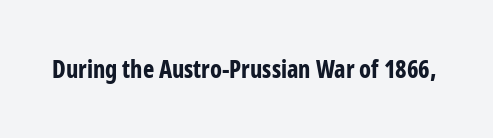
What stands out about the letter spacing? Nothing — it is the standard amount. Upright lettering throughout. Bold? Absolutely — the strokes are thick and heavy. The glyphs are unaccompanied by any horizontal stroke below them.
